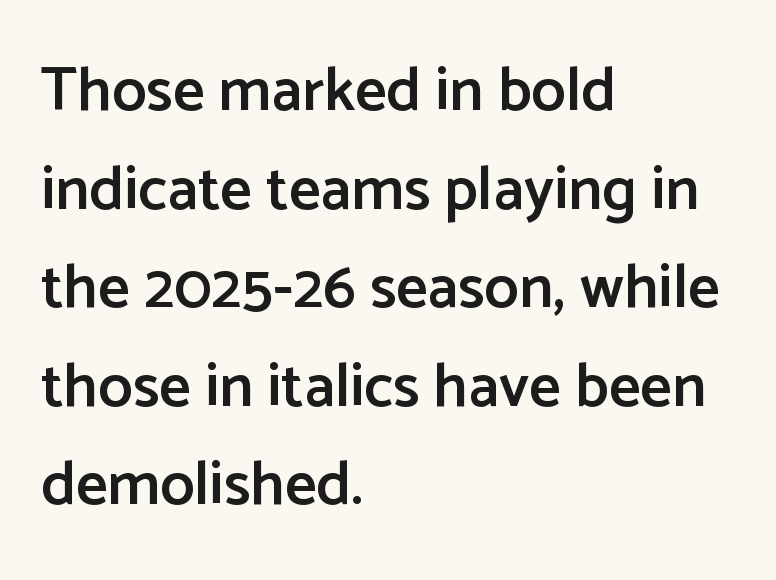
The image shows 62 px semibold sans-serif type, upright; set left-aligned, normal line spacing (1.59x), normal letter spacing, not underlined; low stroke contrast and a medium x-height.
